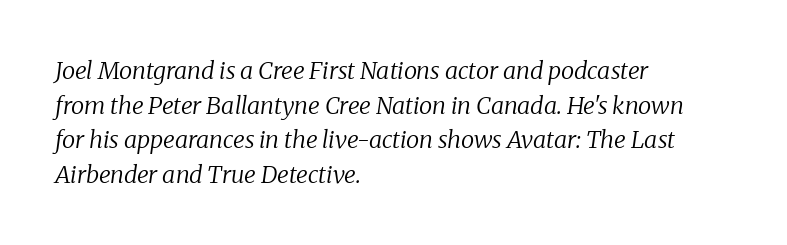
The image shows 24 px text type, italic (leaning right); set left-aligned, normal line spacing (1.44x), normal letter spacing, not underlined.
